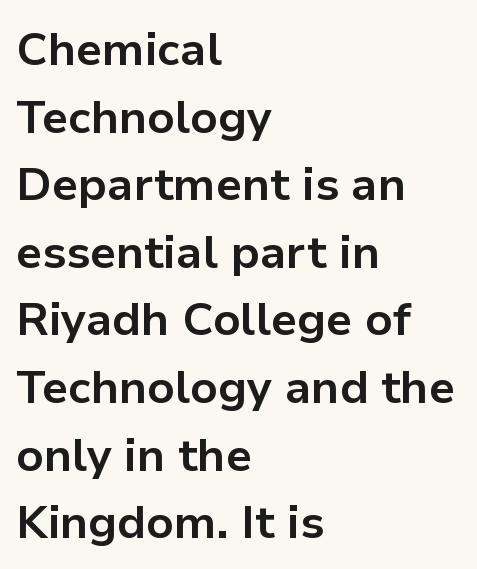
How would I describe the line gaps? Plain and ordinary. Casual observation: everything's shoved over to the left. On the weight axis this lands at bold, roughly 700. The rendering uses natural spacing where letterforms have individual widths. Spacing between characters is what you'd get straight out of the box. The letters carry no serifs — their stems end cleanly without finishing strokes.
